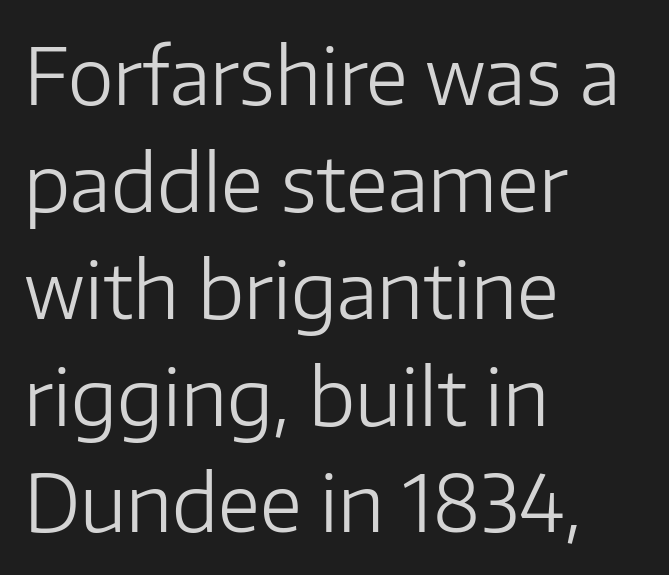
{"serif": "no", "italic": "no", "bold": "no", "weight": "light", "width": "normal", "stroke_contrast": "low", "x_height": "medium", "monospaced": "no", "underline": "no", "align": "left", "line_spacing": "normal", "line_spacing_ratio": 1.37, "letter_spacing": "normal", "letter_spacing_em": 0.0, "glyph_px": 78}
